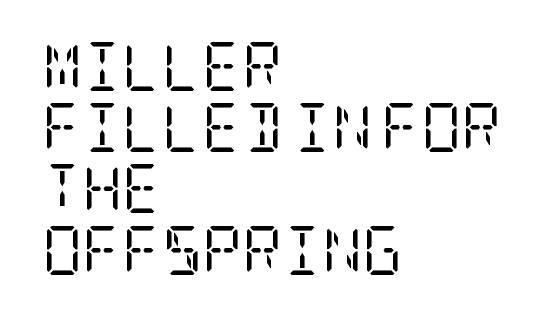
The image shows 49 px regular-weight, condensed serif type, upright; set left-aligned, normal line spacing (1.25x), normal letter spacing, not underlined; low stroke contrast and a large x-height.
